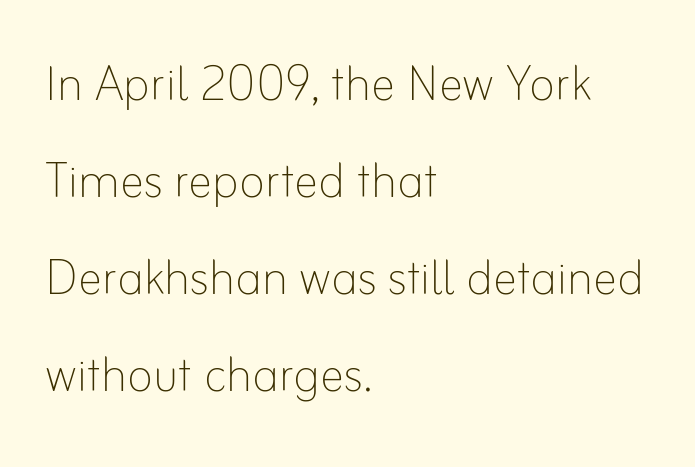
The image shows 61 px thin type, upright; set left-aligned, normal line spacing (1.59x), normal letter spacing, not underlined; low stroke contrast and a small x-height.
